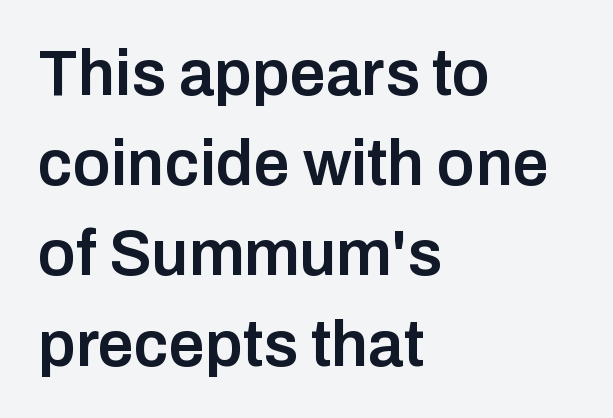
These lines carry some extra weight — a demibold, not a full bold. Only glyphs here, with clear space below each row. Visually the block forms a straight wall on the left and a jagged coastline on the right. Proportional: the letters do not fall into vertical columns. The lines sit at an ordinary, default distance from one another.
